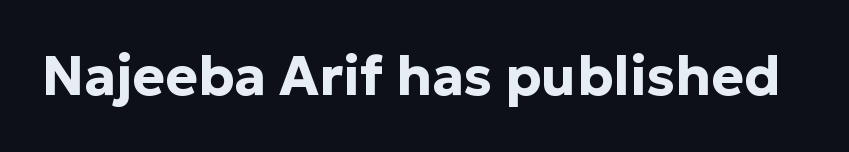
{"serif": "no", "italic": "no", "bold": "yes", "weight": "bold", "width": "normal", "stroke_contrast": "low", "x_height": "medium", "monospaced": "no", "underline": "no", "letter_spacing": "normal", "letter_spacing_em": 0.0, "glyph_px": 55}
